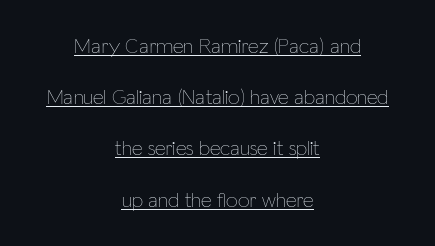
{"italic": "no", "bold": "no", "underline": "yes", "align": "center", "line_spacing": "loose", "line_spacing_ratio": 2.44, "letter_spacing": "normal", "letter_spacing_em": 0.0, "glyph_px": 21}
